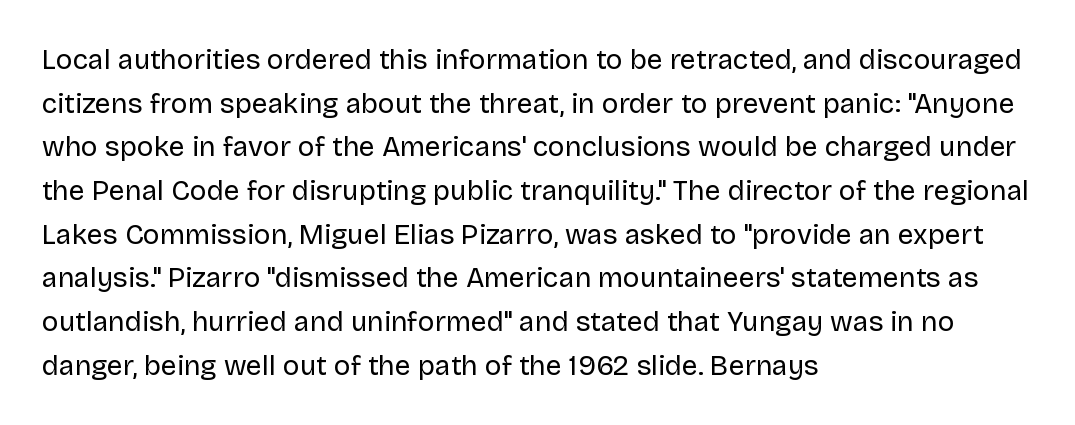
The image shows 28 px regular-weight sans-serif type, upright; set left-aligned, normal line spacing (1.56x), normal letter spacing, not underlined; low stroke contrast and a large x-height.
